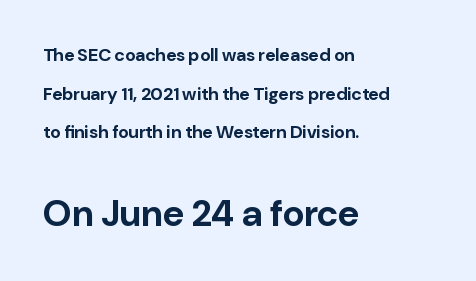
Q: Is the text bold? A: Yes.
Q: Is the text italic (slanted)? A: No, it is upright.
Q: Is the typeface a serif or a sans-serif typeface? A: Sans-serif.
Q: Is the text underlined? A: No.
Q: How is the paragraph aligned? A: Left-aligned.
Q: Is the spacing between letters normal or unusually wide? A: Normal.
Q: Is the spacing between lines tight, normal or loose? A: Loose.
Q: Which block of text is set in a larger size, the first (top) or the second (bottom)? A: The second (bottom) one.
Q: Width (condensed, normal, or wide)? A: Normal.
Q: Stroke contrast? A: Low.
Q: x-height? A: Medium.
Q: Monospaced? A: No.
